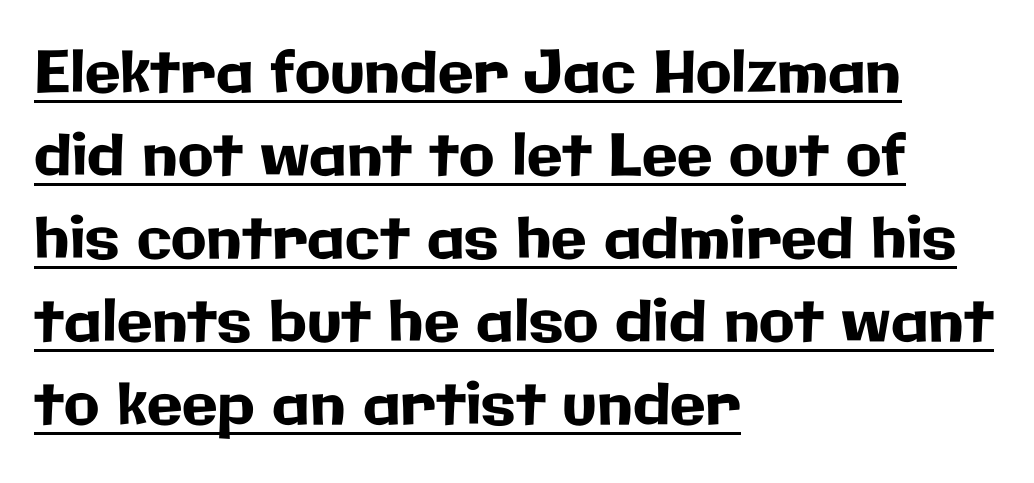
Q: Is the text italic (slanted)? A: No, it is upright.
Q: Is the typeface a serif or a sans-serif typeface? A: Sans-serif.
Q: Is the text underlined? A: Yes.
Q: How is the paragraph aligned? A: Left-aligned.
Q: Is the spacing between letters normal or unusually wide? A: Normal.
Q: Is the spacing between lines tight, normal or loose? A: Normal.
Q: Width (condensed, normal, or wide)? A: Normal.
Q: Stroke contrast? A: Low.
Q: x-height? A: Medium.
Q: Monospaced? A: No.
